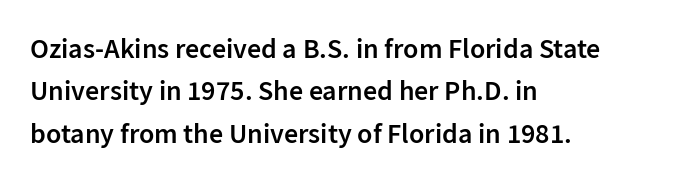
Q: Is the text bold? A: Semi-bold.
Q: Is the text italic (slanted)? A: No, it is upright.
Q: Is the typeface a serif or a sans-serif typeface? A: Sans-serif.
Q: Is the text underlined? A: No.
Q: How is the paragraph aligned? A: Left-aligned.
Q: Is the spacing between letters normal or unusually wide? A: Normal.
Q: Is the spacing between lines tight, normal or loose? A: Normal.
Q: Width (condensed, normal, or wide)? A: Normal.
Q: Stroke contrast? A: Low.
Q: x-height? A: Medium.
Q: Monospaced? A: No.
